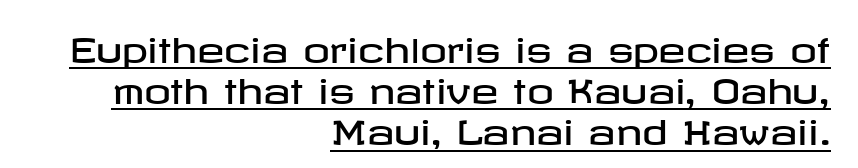
Nothing unusual about the tracking: characters are spaced as the font intends. These lines are set flush right with a ragged left edge. A normal amount of white space separates one row of letters from the next. The glyphs are accompanied by a horizontal stroke just below them.
